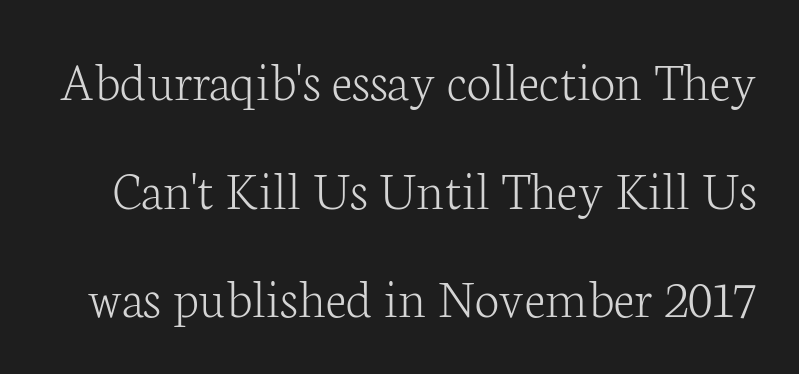
The image shows 56 px light serif type, upright; set loose line spacing (1.94x), normal letter spacing, not underlined; low stroke contrast and a medium x-height.
